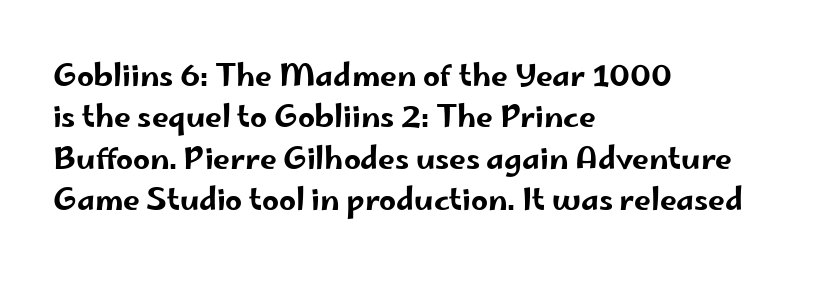
{"serif": "no", "italic": "no", "width": "wide", "stroke_contrast": "low", "x_height": "small", "monospaced": "no", "underline": "no", "align": "left", "line_spacing": "normal", "line_spacing_ratio": 1.38, "letter_spacing": "normal", "letter_spacing_em": 0.0, "glyph_px": 30}
